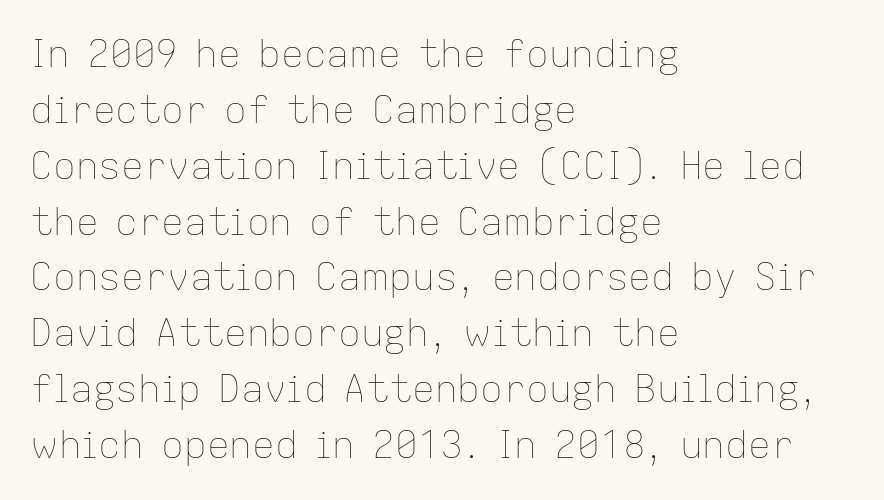
Underline: absent. Stroke thickness stays within the range of a standard reading face or lighter. One glance says typical: line gaps are just what's usual. Alignment: flush left. It's the straight-up-and-down kind of type.
